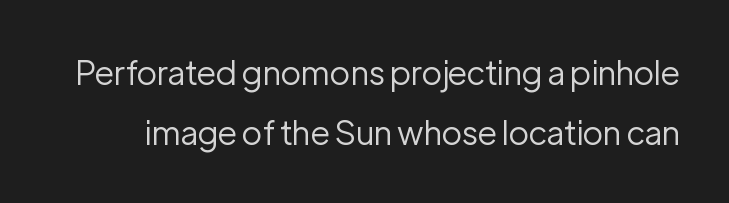
The image shows 33 px regular-weight sans-serif type, upright; set line spacing 1.82x, normal letter spacing, not underlined; low stroke contrast and a medium x-height.
